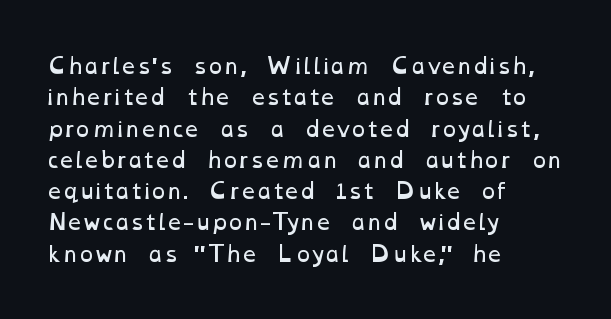
The image shows 21 px text type; set left-aligned, normal line spacing (1.49x), normal letter spacing, not underlined.
